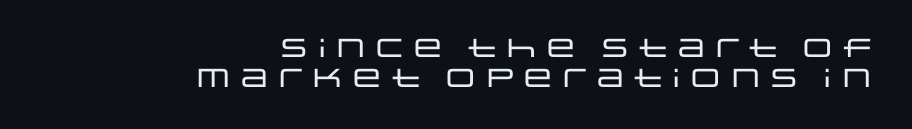
Notice how the stems are strictly vertical — no italics here. Lines of text with bare space underneath. Line endings align vertically; line beginnings do not. The gaps between neighbouring characters are ordinary and unremarkable. Tightly led — the rows are bunched.
